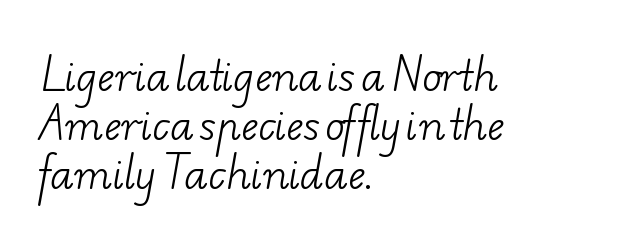
{"serif": "yes", "bold": "no", "weight": "light", "width": "wide", "stroke_contrast": "low", "x_height": "small", "monospaced": "no", "underline": "no", "align": "left", "line_spacing_ratio": 1.23, "letter_spacing": "normal", "letter_spacing_em": 0.0, "glyph_px": 40}
